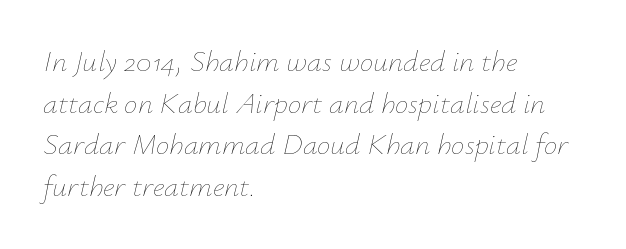
The image shows 30 px thin type, italic (leaning right); set left-aligned, normal line spacing (1.39x), normal letter spacing, not underlined; low stroke contrast and a small x-height.
